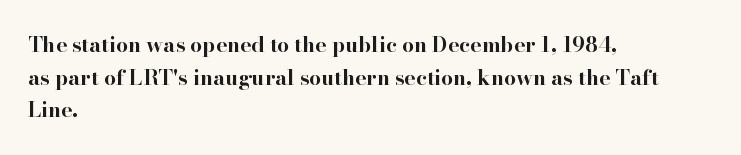
Q: Is the text bold? A: Yes.
Q: Is the text italic (slanted)? A: No, it is upright.
Q: Is the text underlined? A: No.
Q: How is the paragraph aligned? A: Left-aligned.
Q: Is the spacing between letters normal or unusually wide? A: Normal.
Q: Is the spacing between lines tight, normal or loose? A: Normal.
